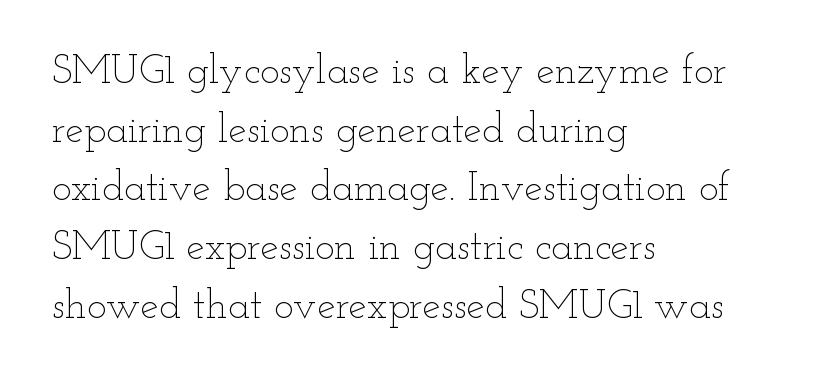
A typesetter would call this proportional, since set widths differ per character. Words appear dense and cohesive because spacing is normal. Line beginnings align vertically; line endings do not. A typesetter would call this leading conventional body-copy spacing. Anything drawn beneath the words? Only blank space.
